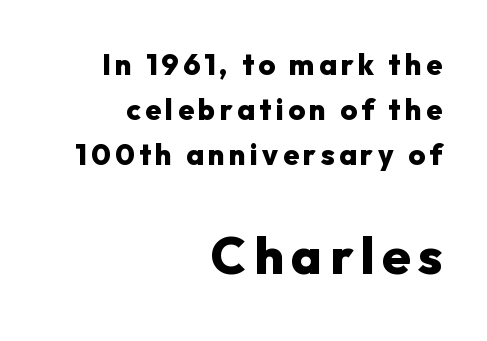
{"serif": "no", "italic": "no", "bold": "yes", "weight": "heavy", "width": "normal", "stroke_contrast": "low", "x_height": "medium", "monospaced": "no", "underline": "no", "align": "right", "line_spacing": "normal", "line_spacing_ratio": 1.55, "larger_block": "second", "size_ratio": 1.76, "glyph_px": 51}
